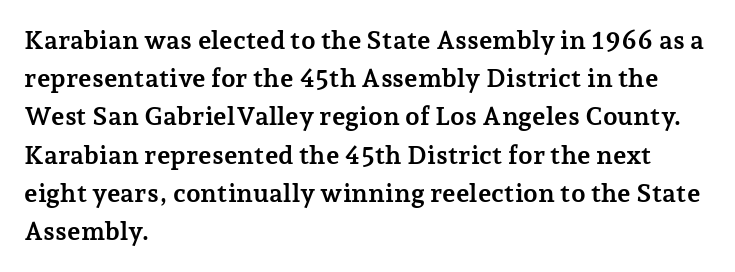
Q: Is the text bold? A: Yes.
Q: Is the text italic (slanted)? A: No, it is upright.
Q: Is the text underlined? A: No.
Q: How is the paragraph aligned? A: Left-aligned.
Q: Is the spacing between letters normal or unusually wide? A: Normal.
Q: Is the spacing between lines tight, normal or loose? A: Normal.
